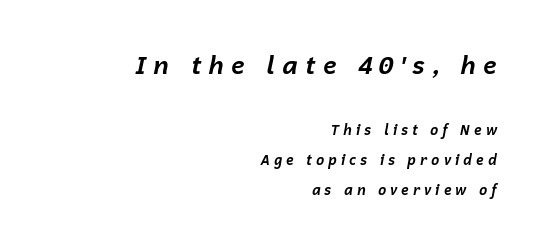
{"italic": "yes", "lean": "right", "slant_degrees": 12, "bold": "yes", "underline": "no", "align": "right", "line_spacing": "loose", "line_spacing_ratio": 2.15, "letter_spacing": "wide", "letter_spacing_em": 0.27, "larger_block": "first", "size_ratio": 1.79, "glyph_px": 25}
